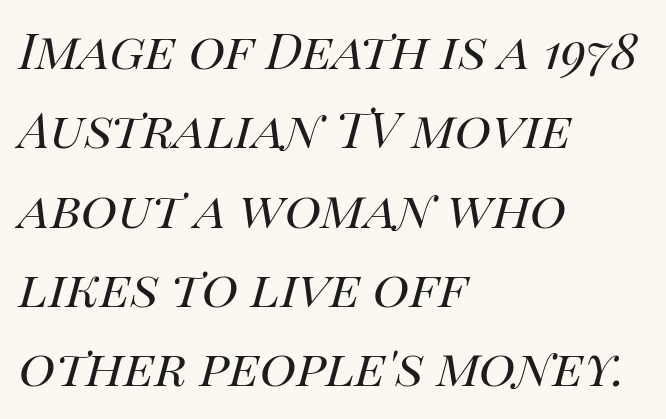
A classic flush-left, rag-right setting is used for this passage. Heaviness? Minimal to ordinary, like unemphasized prose. The text carries the slant typical of an italic or oblique font. Is this a fixed-width face? No — the glyphs have proportional, varying widths. The designer left line spacing at the default.
